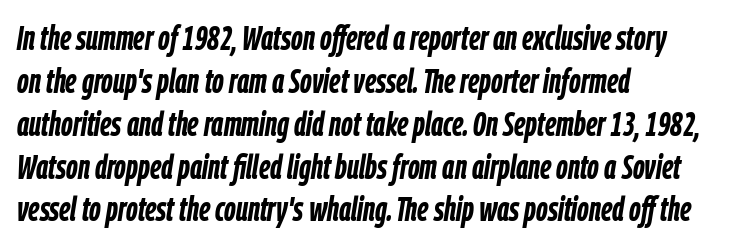
If you drew a ruler down the left edge, every line would touch it. No extra tracking has been applied to these lines. Letters rest on an invisible, unmarked baseline. Do the characters align in a grid? No, the font is proportional.
